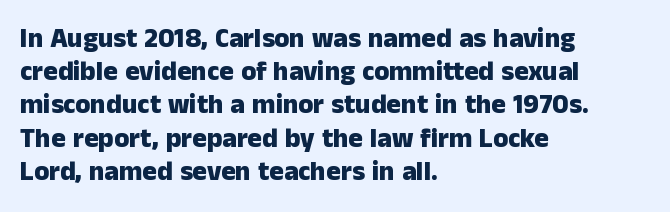
There is no visible air inserted between adjacent glyphs. In terms of weight, the rendering is a true, heavy bold. Visually the block forms a straight wall on the left and a jagged coastline on the right. Lines of text with bare space underneath. If you drew a line through each stem, it would be perfectly vertical.
